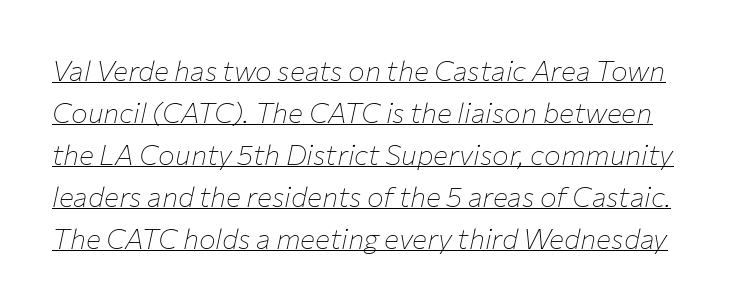
These lines keep a tight, regular rhythm from letter to letter. These lines are rendered in a variable-pitch font. Each stroke keeps to a modest, everyday thickness or less. Vertically, the passage feels balanced, rows spaced as you'd expect.
